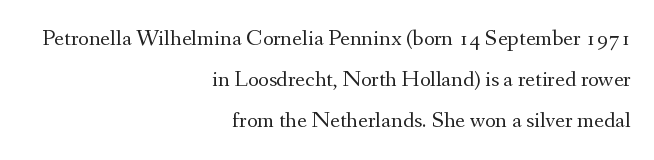
The image shows 23 px text type, upright; set right-aligned, line spacing 1.78x, normal letter spacing, not underlined.
